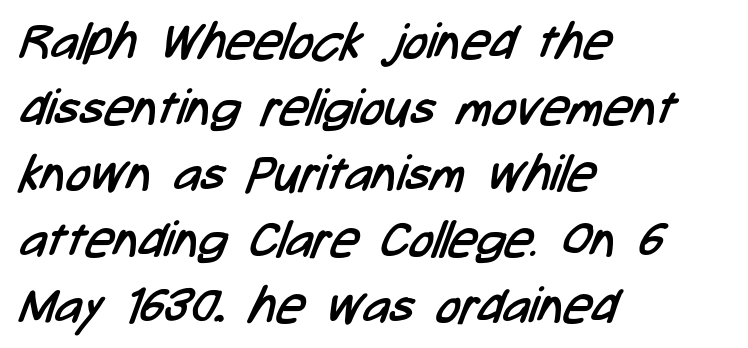
All the whitespace from short lines collects on the right. This rendering employs a face without finishing strokes, i.e., a sans-serif. The type is set solid horizontally, with unmodified tracking. The gap between lines stays unmarked. The letters advance in unequal steps, a hallmark of proportional type. One glance says typical: line gaps are just what's usual.
